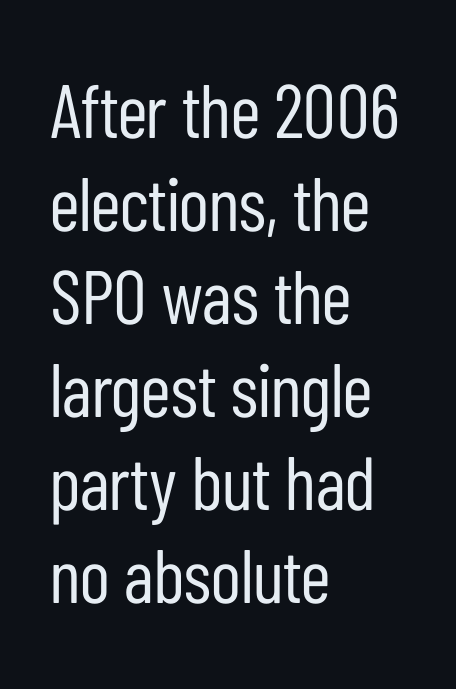
The specimen omits any rule beneath the text block's lines. The rendering uses natural spacing where letterforms have individual widths. Does the type have serifs? No, each stem ends abruptly. Layout note: lines flush left. These glyphs show unthickened strokes, regular width or finer. Tall strokes in this sample are plumb rather than angled.
